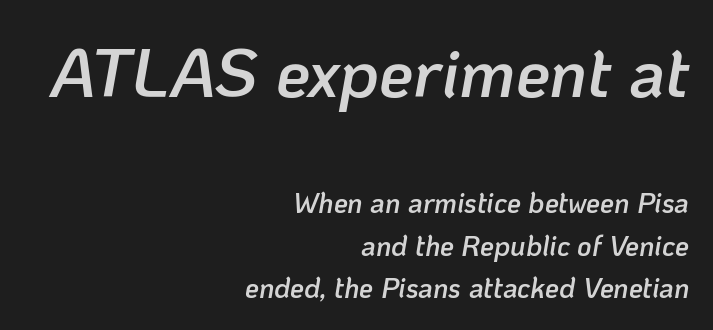
The image shows 69 px semibold type, italic (leaning right); set right-aligned, normal line spacing (1.51x), normal letter spacing, not underlined; the first (top) block is 2.46x larger; low stroke contrast and a medium x-height.
